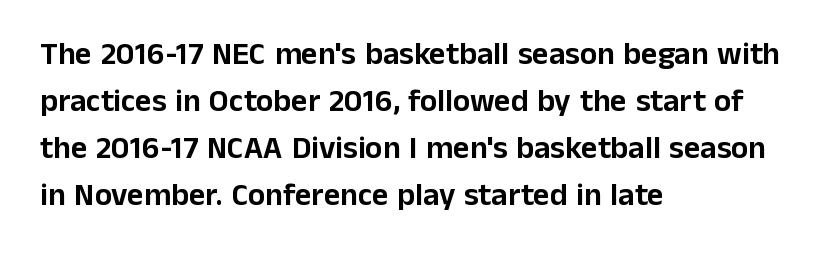
Q: Is the text italic (slanted)? A: No, it is upright.
Q: Is the typeface a serif or a sans-serif typeface? A: Sans-serif.
Q: Is the text underlined? A: No.
Q: How is the paragraph aligned? A: Left-aligned.
Q: Is the spacing between letters normal or unusually wide? A: Normal.
Q: Is the spacing between lines tight, normal or loose? A: Normal.
Q: Width (condensed, normal, or wide)? A: Normal.
Q: Stroke contrast? A: Low.
Q: x-height? A: Medium.
Q: Monospaced? A: No.
